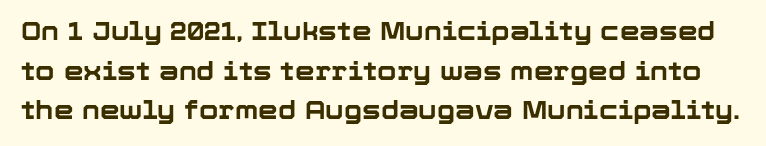
{"italic": "no", "bold": "yes", "underline": "no", "line_spacing": "normal", "line_spacing_ratio": 1.59, "letter_spacing": "normal", "letter_spacing_em": 0.0, "glyph_px": 25}
